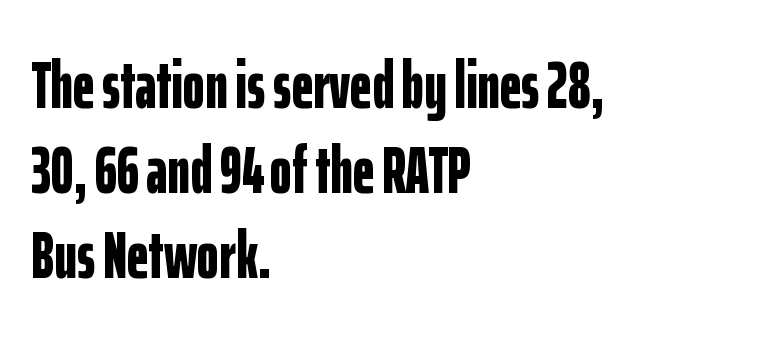
Q: Is the text bold? A: Yes.
Q: Is the text italic (slanted)? A: No, it is upright.
Q: Is the typeface a serif or a sans-serif typeface? A: Sans-serif.
Q: Is the text underlined? A: No.
Q: How is the paragraph aligned? A: Left-aligned.
Q: Is the spacing between letters normal or unusually wide? A: Normal.
Q: Is the spacing between lines tight, normal or loose? A: Normal.
Q: Width (condensed, normal, or wide)? A: Condensed.
Q: Stroke contrast? A: Low.
Q: x-height? A: Medium.
Q: Monospaced? A: No.
